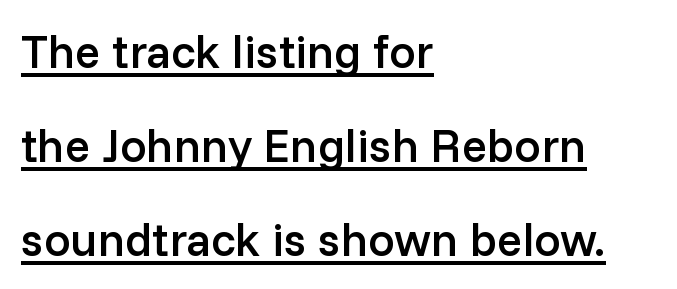
Vertical strokes here are truly vertical. Typographically, this falls in the sans-serif category. This rendering features underlined lettering. Character widths vary here, with narrow letters taking less room than wide ones. This sample trades compactness for vertical openness between lines.
